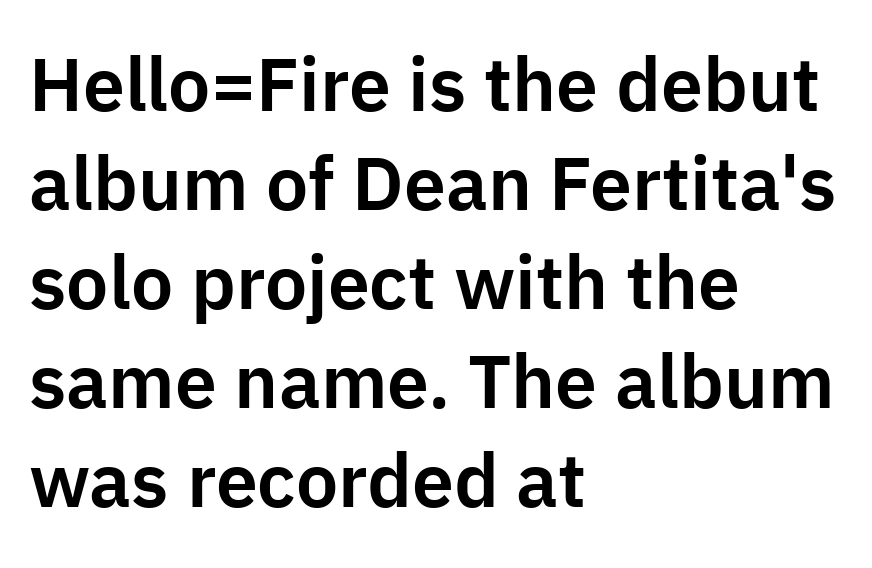
{"serif": "no", "italic": "no", "width": "normal", "stroke_contrast": "low", "x_height": "medium", "monospaced": "no", "underline": "no", "align": "left", "line_spacing": "normal", "line_spacing_ratio": 1.32, "letter_spacing": "normal", "letter_spacing_em": 0.0, "glyph_px": 75}
